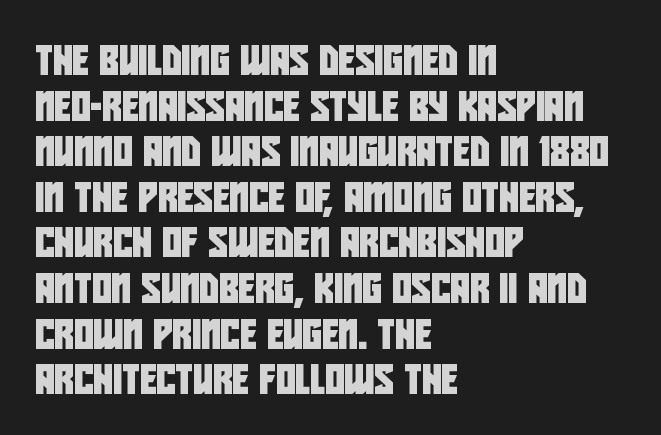
The image shows 30 px condensed sans-serif type; set left-aligned, normal line spacing (1.52x), normal letter spacing, not underlined; low stroke contrast and a large x-height.
